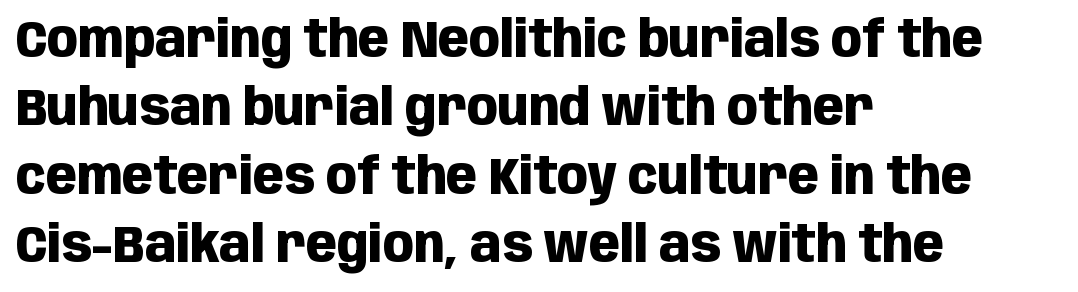
Q: Is the text bold? A: Yes.
Q: Is the text italic (slanted)? A: No, it is upright.
Q: Is the typeface a serif or a sans-serif typeface? A: Sans-serif.
Q: Is the text underlined? A: No.
Q: How is the paragraph aligned? A: Left-aligned.
Q: Is the spacing between letters normal or unusually wide? A: Normal.
Q: Is the spacing between lines tight, normal or loose? A: Normal.
Q: Width (condensed, normal, or wide)? A: Condensed.
Q: Stroke contrast? A: Low.
Q: x-height? A: Large.
Q: Monospaced? A: No.
